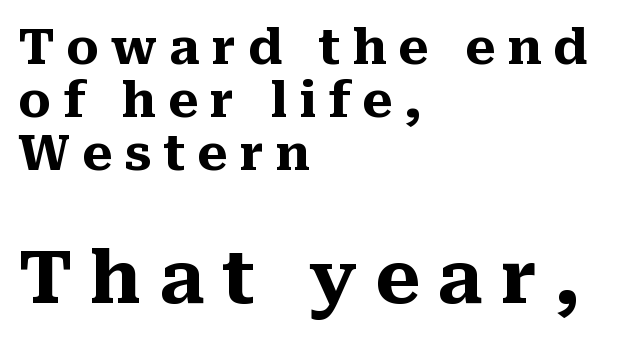
{"serif": "yes", "italic": "no", "bold": "yes", "weight": "heavy", "width": "normal", "stroke_contrast": "medium", "x_height": "medium", "monospaced": "no", "underline": "no", "align": "left", "line_spacing": "tight", "line_spacing_ratio": 1.08, "letter_spacing": "wide", "letter_spacing_em": 0.24, "larger_block": "second", "size_ratio": 1.49, "glyph_px": 73}
